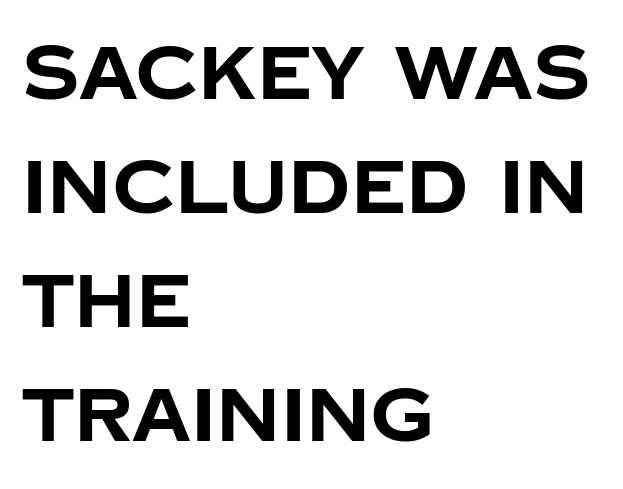
Quick note: interline space is typical. Letter spacing: default. Does the weight exceed regular? Yes, all the way to bold. A student would call this left alignment; a typographer would say flush left, rag right.
